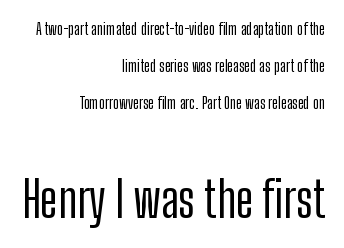
Every row of glyphs terminates at an identical x-position on the right. Quick note: interline space is abundant. The rendering uses natural spacing where letterforms have individual widths. Notice how the stems are strictly vertical — no italics here. Lines of text with bare space underneath.
